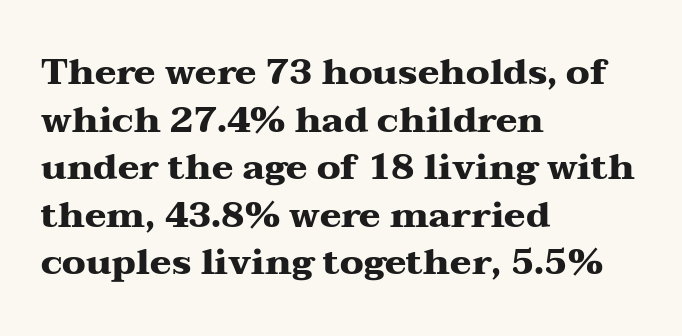
Q: Is the text bold? A: Yes.
Q: Is the text italic (slanted)? A: No, it is upright.
Q: Is the typeface a serif or a sans-serif typeface? A: Serif.
Q: Is the text underlined? A: No.
Q: How is the paragraph aligned? A: Left-aligned.
Q: Is the spacing between letters normal or unusually wide? A: Normal.
Q: Is the spacing between lines tight, normal or loose? A: Normal.
Q: Width (condensed, normal, or wide)? A: Wide.
Q: Stroke contrast? A: Medium.
Q: x-height? A: Medium.
Q: Monospaced? A: No.
